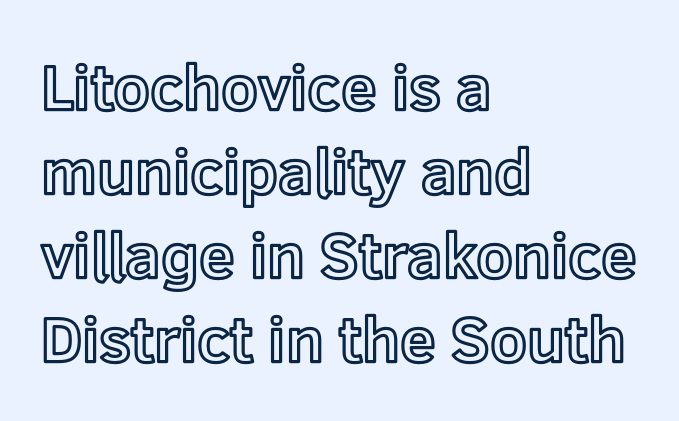
Q: Is the text italic (slanted)? A: No, it is upright.
Q: Is the text underlined? A: No.
Q: How is the paragraph aligned? A: Left-aligned.
Q: Is the spacing between letters normal or unusually wide? A: Normal.
Q: Is the spacing between lines tight, normal or loose? A: Normal.
Q: Width (condensed, normal, or wide)? A: Normal.
Q: x-height? A: Medium.
Q: Monospaced? A: No.
